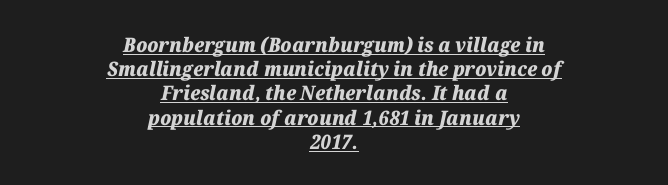
Q: Is the text bold? A: Yes.
Q: Is the text italic (slanted)? A: Yes, it leans right by about 12 degrees.
Q: Is the text underlined? A: Yes.
Q: How is the paragraph aligned? A: Centered.
Q: Is the spacing between letters normal or unusually wide? A: Normal.
